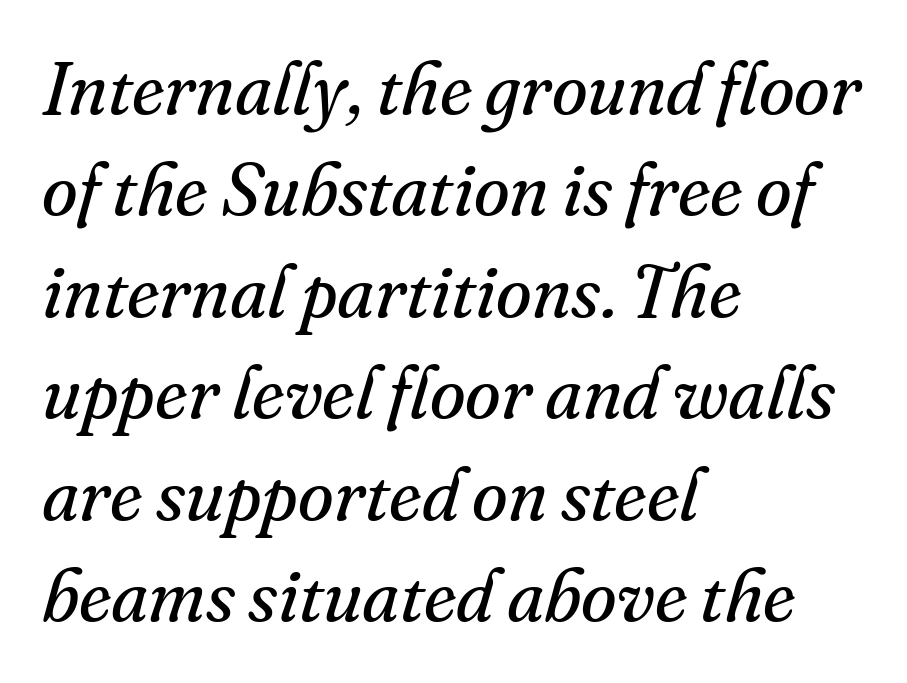
The passage is arranged the way most books set body copy — flush left. What kind of face is this? One with serifs. Varying glyph widths throughout — classic text-font behaviour. The passage shown is not bold in any degree. Successive baselines arrive at the customary interval. The strip under each line holds only bare page.
